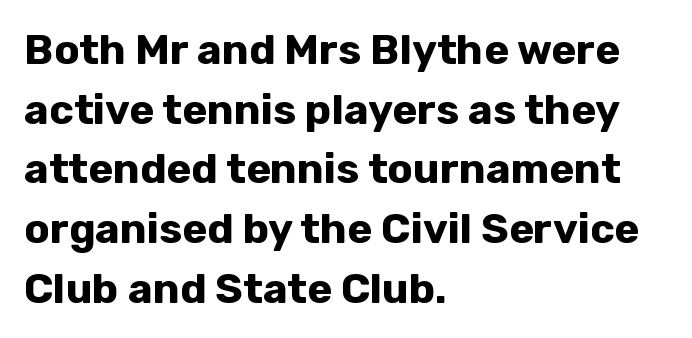
{"serif": "no", "italic": "no", "bold": "yes", "weight": "bold", "width": "normal", "stroke_contrast": "low", "x_height": "medium", "monospaced": "no", "underline": "no", "align": "left", "line_spacing": "normal", "line_spacing_ratio": 1.42, "letter_spacing": "normal", "letter_spacing_em": 0.0, "glyph_px": 42}
